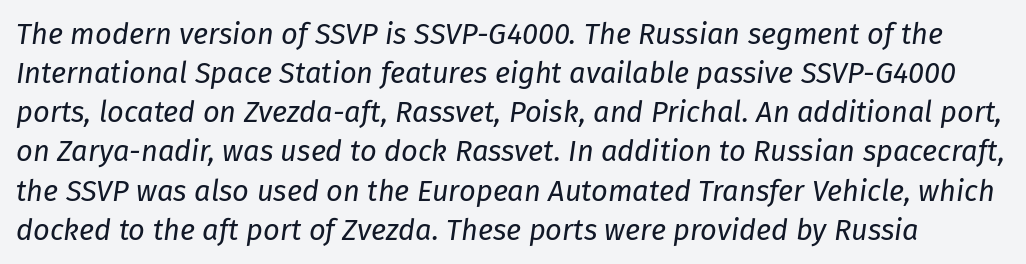
Q: Is the text bold? A: No.
Q: Is the text italic (slanted)? A: Yes, it leans right by about 8 degrees.
Q: Is the text underlined? A: No.
Q: Is the spacing between letters normal or unusually wide? A: Normal.
Q: Is the spacing between lines tight, normal or loose? A: Normal.
Q: Width (condensed, normal, or wide)? A: Normal.
Q: Stroke contrast? A: Low.
Q: x-height? A: Medium.
Q: Monospaced? A: No.
